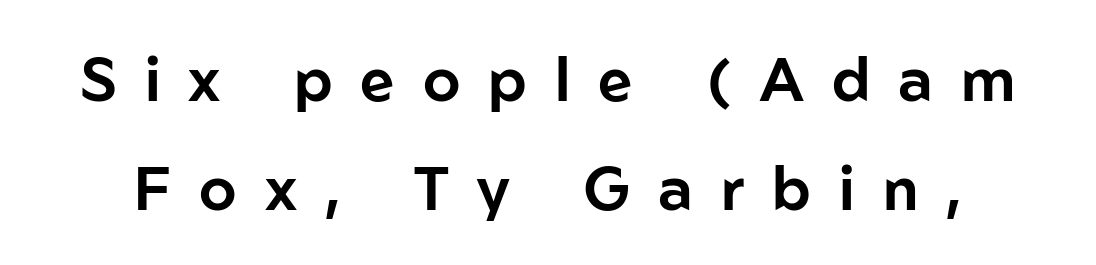
The image shows 60 px sans-serif type, upright; set line spacing 1.81x, unusually wide letter spacing (+0.47 em), not underlined; low stroke contrast and a medium x-height.
